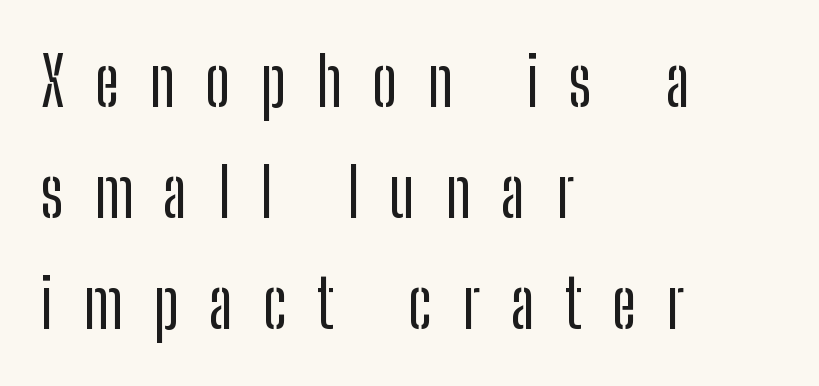
{"serif": "no", "italic": "no", "width": "condensed", "stroke_contrast": "low", "x_height": "medium", "monospaced": "no", "underline": "no", "align": "left", "line_spacing": "normal", "line_spacing_ratio": 1.66, "letter_spacing": "wide", "letter_spacing_em": 0.45, "glyph_px": 67}
